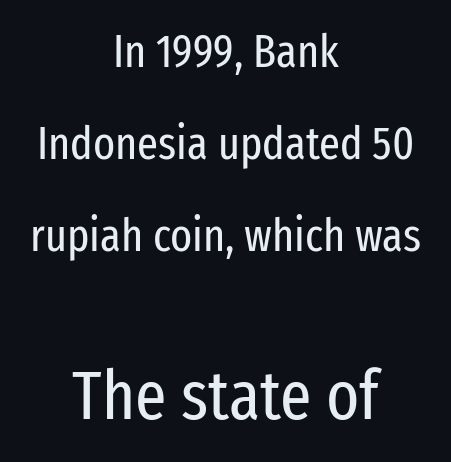
Looks like regular typesetting: each glyph gets only the width it needs. The rendering uses a large line-height, opening up the rows. The rendering positions every line midway between the sides. This sample uses an upright cut, with every glyph sitting square on the baseline.
